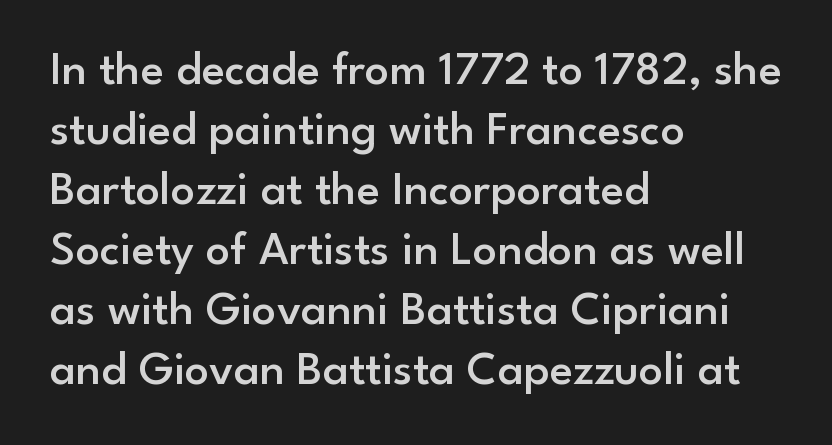
The glyphs in this specimen are sans serif. Line starts are locked; line ends wander. Think of a printed novel: that variable character pitch is what you see here. The letters stand straight up with perfectly vertical stems. Look at the tracking — it's just the regular setting, nothing added.
